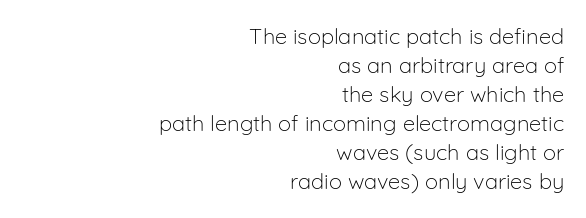
{"italic": "no", "bold": "no", "underline": "no", "align": "right", "line_spacing": "normal", "line_spacing_ratio": 1.32, "letter_spacing": "normal", "letter_spacing_em": 0.0, "glyph_px": 22}
